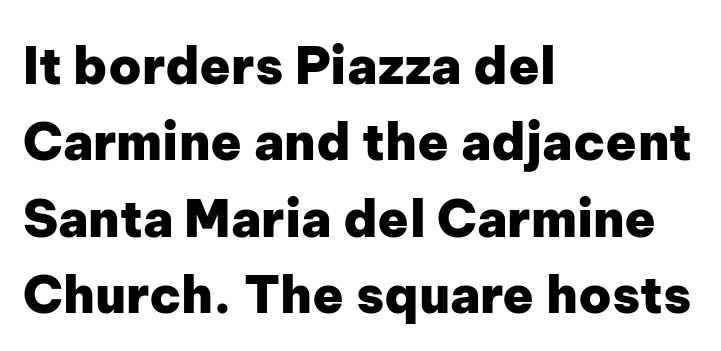
The image shows 51 px heavy sans-serif type, upright; set left-aligned, normal line spacing (1.5x), normal letter spacing, not underlined; low stroke contrast and a medium x-height.
